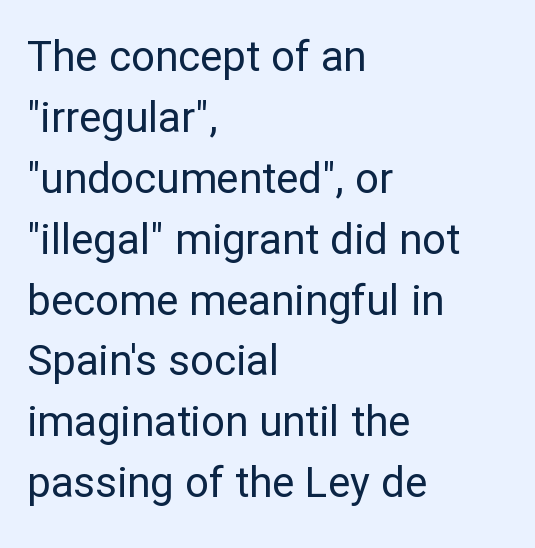
The image shows 42 px regular-weight sans-serif type, upright; set left-aligned, normal line spacing (1.45x), normal letter spacing, not underlined; low stroke contrast and a medium x-height.
